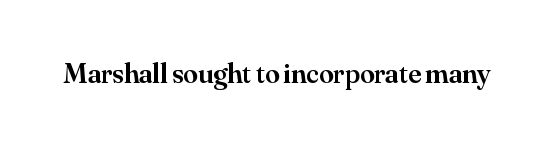
Q: Is the text bold? A: Semi-bold.
Q: Is the text italic (slanted)? A: No, it is upright.
Q: Is the typeface a serif or a sans-serif typeface? A: Serif.
Q: Is the text underlined? A: No.
Q: Is the spacing between letters normal or unusually wide? A: Normal.
Q: Width (condensed, normal, or wide)? A: Normal.
Q: Stroke contrast? A: Medium.
Q: x-height? A: Small.
Q: Monospaced? A: No.
